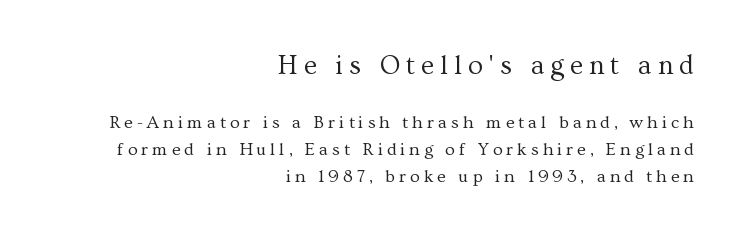
These lines are set flush right with a ragged left edge. Counters stay open thanks to moderate or lighter strokes. Underlining? Definitely not there. The passage shown begins with its larger block and ends with its smaller one. Glyph-to-glyph distance is far greater than everyday printed text. Characters remain perfectly vertical along every line.
